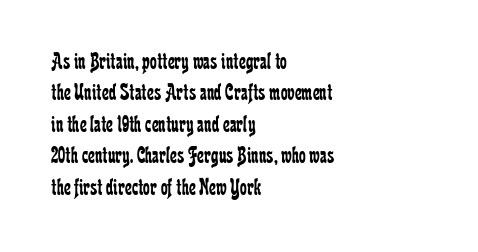
The image shows 24 px text type, upright; set left-aligned, normal line spacing (1.31x), normal letter spacing, not underlined.
